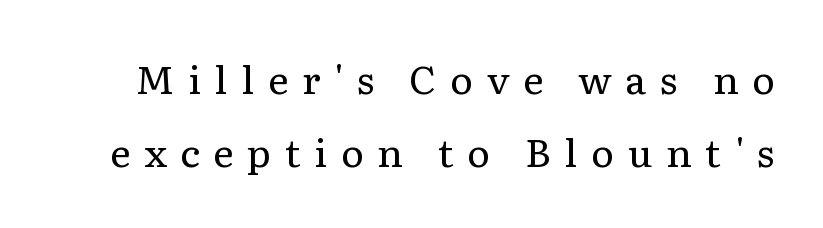
Observe the serifs anchoring each vertical stroke in this sample. The rendering uses natural spacing where letterforms have individual widths. Quick note: underline off. The cut favours lightness, reaching ordinary text weight at its darkest.
